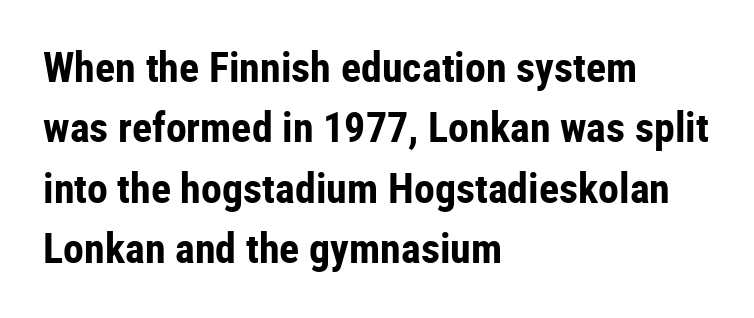
The image shows 42 px bold, condensed sans-serif type, upright; set left-aligned, normal line spacing (1.44x), normal letter spacing, not underlined; low stroke contrast and a medium x-height.
